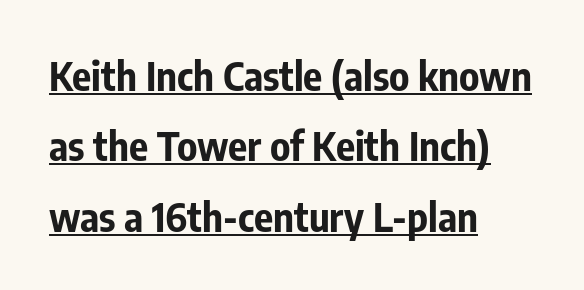
{"serif": "no", "italic": "no", "bold": "yes", "weight": "bold", "width": "condensed", "stroke_contrast": "low", "x_height": "medium", "monospaced": "no", "underline": "yes", "align": "left", "line_spacing_ratio": 1.76, "letter_spacing": "normal", "letter_spacing_em": 0.0, "glyph_px": 40}
